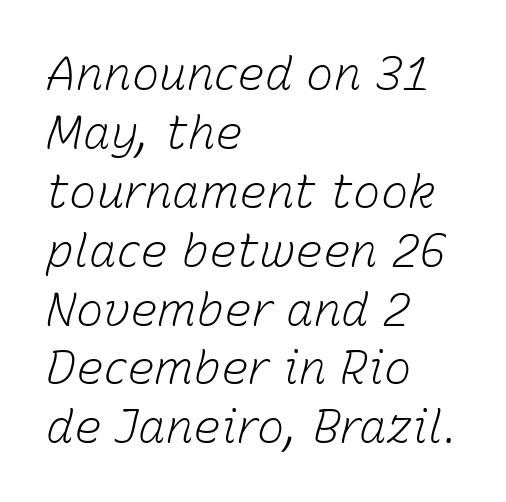
Q: Is the text bold? A: No.
Q: Is the text italic (slanted)? A: Yes, it leans right by about 15 degrees.
Q: Is the text underlined? A: No.
Q: How is the paragraph aligned? A: Left-aligned.
Q: Is the spacing between letters normal or unusually wide? A: Normal.
Q: Is the spacing between lines tight, normal or loose? A: Normal.
Q: Width (condensed, normal, or wide)? A: Normal.
Q: Stroke contrast? A: Low.
Q: x-height? A: Medium.
Q: Monospaced? A: No.
